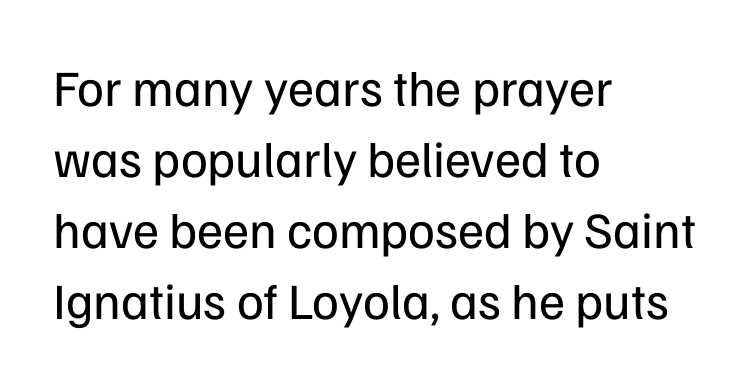
Q: Is the text bold? A: No.
Q: Is the text italic (slanted)? A: No, it is upright.
Q: Is the typeface a serif or a sans-serif typeface? A: Sans-serif.
Q: Is the text underlined? A: No.
Q: How is the paragraph aligned? A: Left-aligned.
Q: Is the spacing between letters normal or unusually wide? A: Normal.
Q: Is the spacing between lines tight, normal or loose? A: Normal.
Q: Width (condensed, normal, or wide)? A: Normal.
Q: Stroke contrast? A: Low.
Q: x-height? A: Medium.
Q: Monospaced? A: No.
